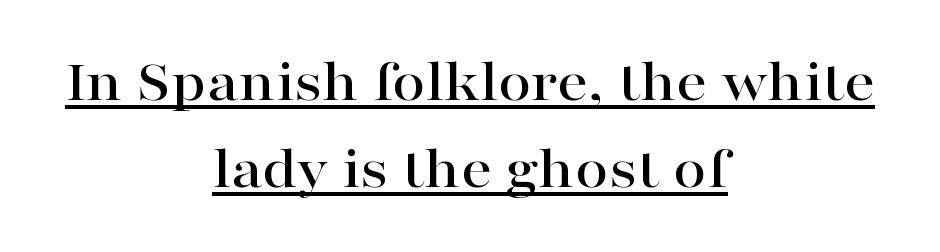
{"serif": "yes", "italic": "no", "width": "wide", "stroke_contrast": "high", "x_height": "medium", "monospaced": "no", "underline": "yes", "align": "center", "line_spacing": "normal", "line_spacing_ratio": 1.45, "letter_spacing": "normal", "letter_spacing_em": 0.0, "glyph_px": 60}
